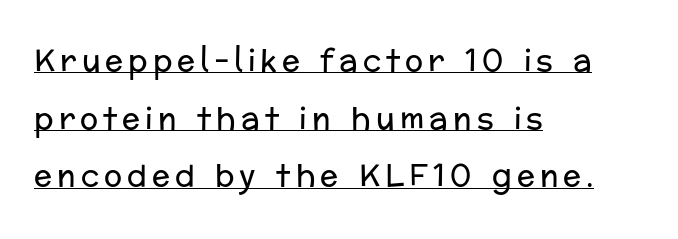
The image shows 30 px regular-weight sans-serif type, upright; set left-aligned, loose line spacing (1.92x), underlined; low stroke contrast and a medium x-height.
